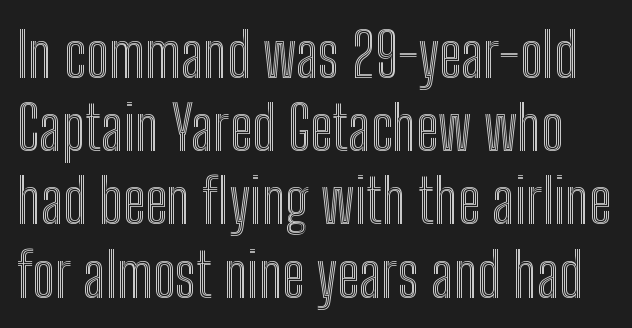
{"italic": "no", "width": "condensed", "x_height": "medium", "monospaced": "no", "underline": "no", "line_spacing_ratio": 1.2, "letter_spacing": "normal", "letter_spacing_em": 0.0, "glyph_px": 61}
